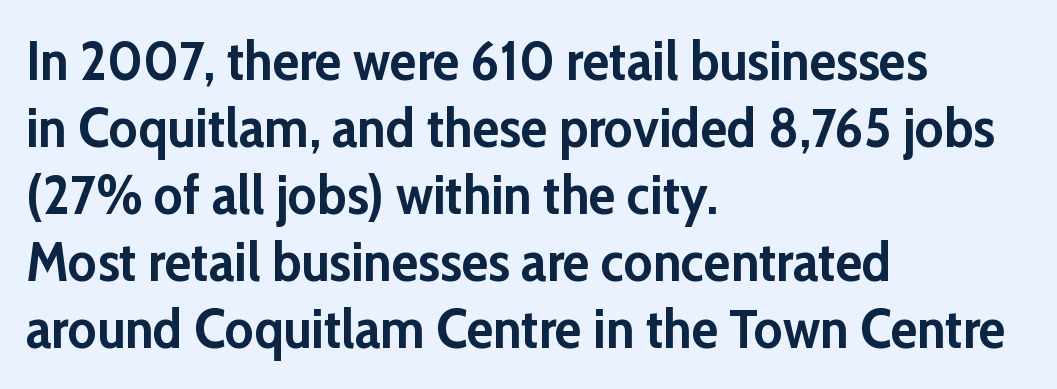
A typesetter would call this proportional, since set widths differ per character. Look at the bottom of the vertical strokes: they stop flat, with no serifs. In terms of letterspacing, this is plain default setting. Leftover space on each line is placed entirely after the last word.
